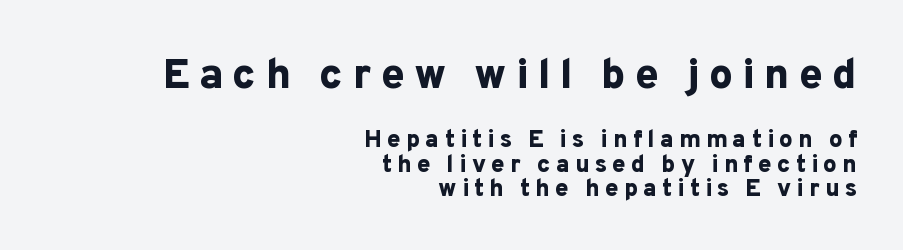
Has an underline been added? It has not. Observe the absence of serifs on each vertical stroke in this sample. Chunky letters — that's bold for sure. In terms of posture, this sample is upright. The face used here is proportionally spaced, like ordinary book or web type. Scale decreases going downward across the two blocks.
